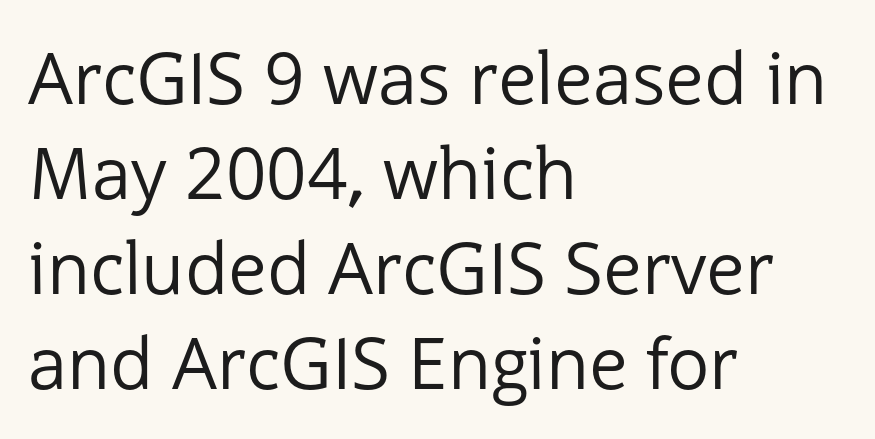
Q: Is the text bold? A: No.
Q: Is the text italic (slanted)? A: No, it is upright.
Q: Is the typeface a serif or a sans-serif typeface? A: Sans-serif.
Q: Is the text underlined? A: No.
Q: How is the paragraph aligned? A: Left-aligned.
Q: Is the spacing between letters normal or unusually wide? A: Normal.
Q: Is the spacing between lines tight, normal or loose? A: Normal.
Q: Width (condensed, normal, or wide)? A: Normal.
Q: Stroke contrast? A: Low.
Q: x-height? A: Medium.
Q: Monospaced? A: No.
